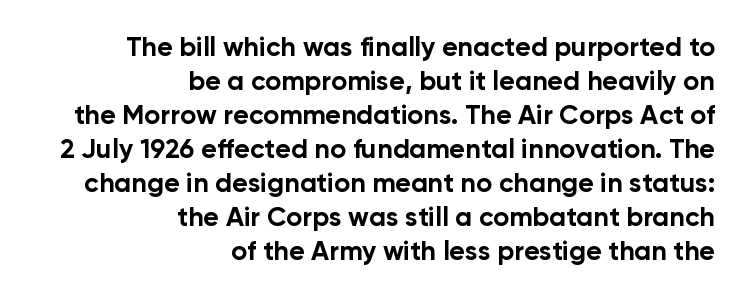
The image shows 27 px bold type, upright; set right-aligned, normal line spacing (1.26x), normal letter spacing, not underlined.
